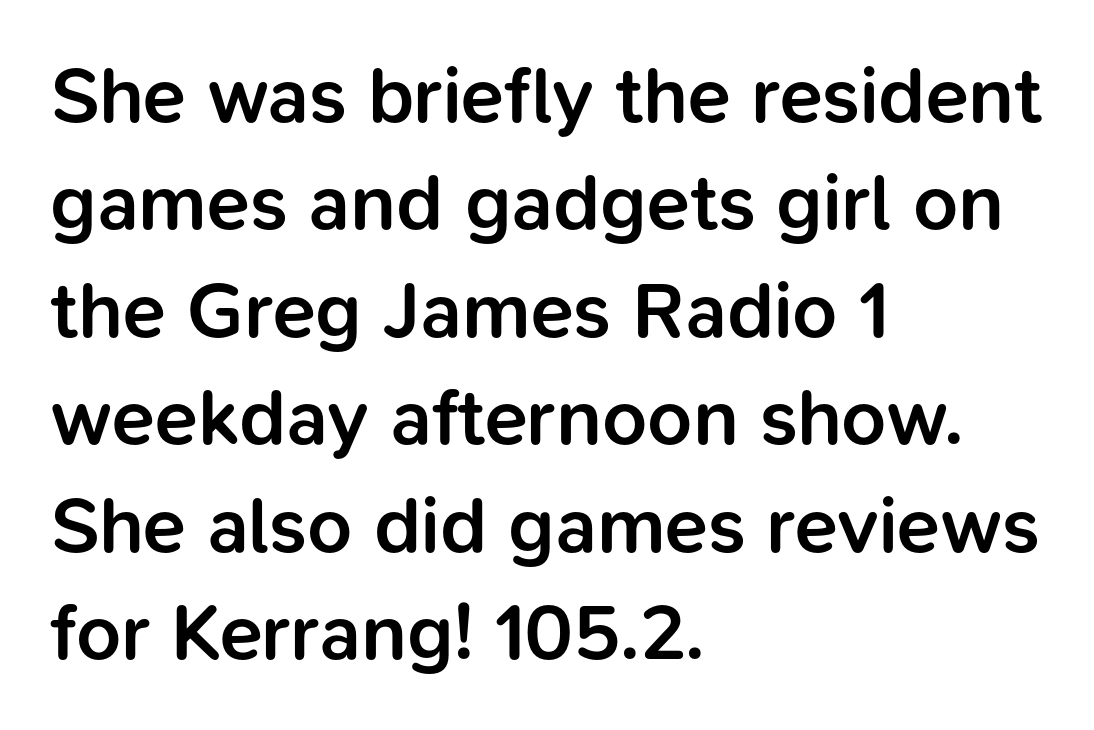
The image shows 79 px semibold sans-serif type, upright; set left-aligned, normal line spacing (1.36x), normal letter spacing, not underlined; low stroke contrast and a medium x-height.
